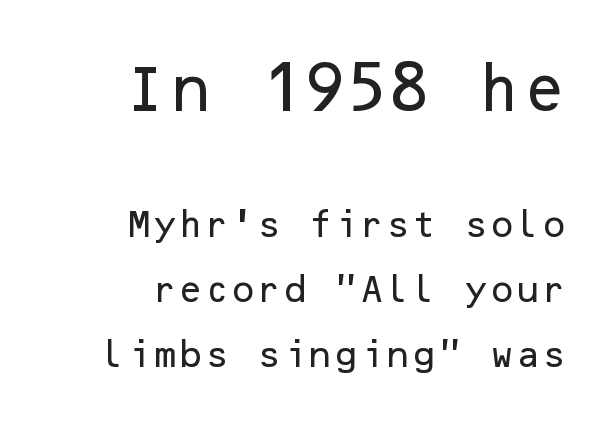
Q: Is the text italic (slanted)? A: No, it is upright.
Q: Is the typeface a serif or a sans-serif typeface? A: Sans-serif.
Q: Is the text underlined? A: No.
Q: How is the paragraph aligned? A: Right-aligned.
Q: Is the spacing between letters normal or unusually wide? A: Normal.
Q: Is the spacing between lines tight, normal or loose? A: Loose.
Q: Which block of text is set in a larger size, the first (top) or the second (bottom)? A: The first (top) one.
Q: Width (condensed, normal, or wide)? A: Normal.
Q: Stroke contrast? A: Low.
Q: x-height? A: Medium.
